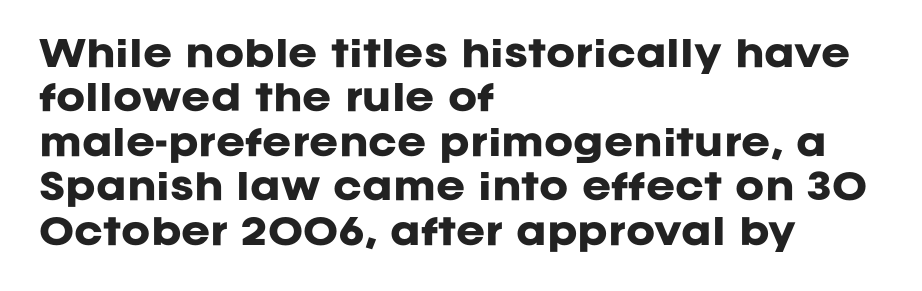
The typesetter chose a ragged-right arrangement here. The lettering holds an erect, upright posture throughout. Plain, unruled lines of type. Do the characters align in a grid? No, the font is proportional. Does the type have serifs? No, each stem ends abruptly.
